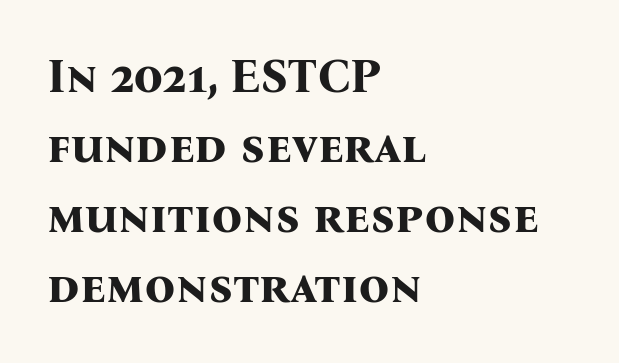
The passage shown is typed in a proportional face where columns would drift. This rendering features lettering with no underline. Ordinary non-slanted type is in use. The type is set solid horizontally, with unmodified tracking. The paragraph has a hard left edge and a soft right edge.
